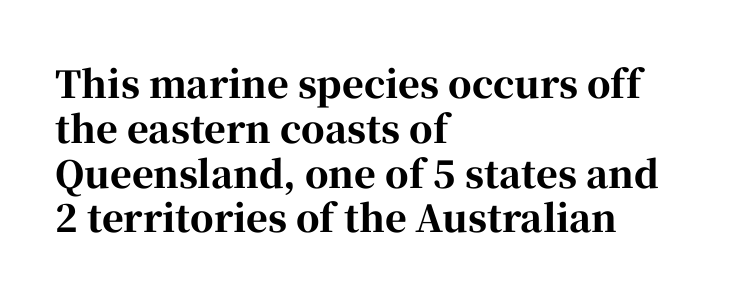
What kind of face is this? One with serifs. Compared with an ordinary text face, these strokes are far heavier — a full bold. Here the designer chose a conventional face with non-uniform glyph widths. Glyph-to-glyph distance matches everyday printed text.
